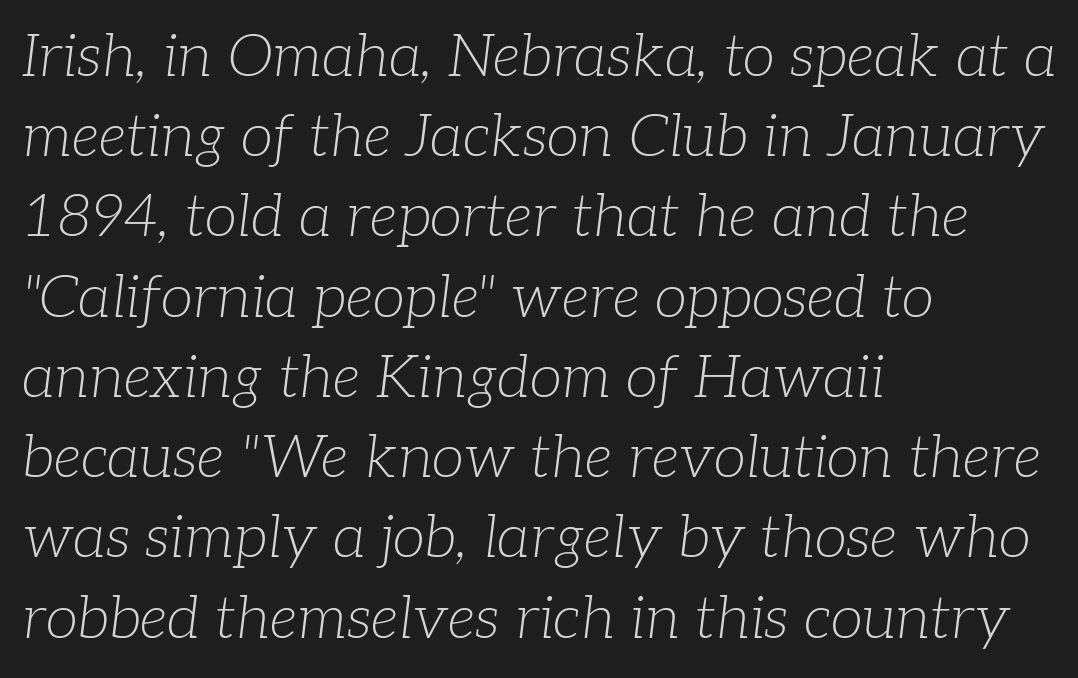
The image shows 59 px light serif type, italic (leaning right); set left-aligned, normal line spacing (1.36x), normal letter spacing, not underlined; low stroke contrast and a medium x-height.
